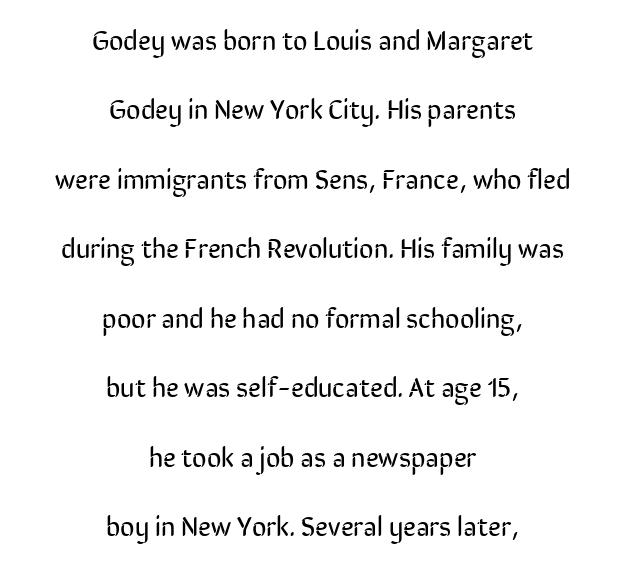
Q: Is the text bold? A: No.
Q: Is the text italic (slanted)? A: No, it is upright.
Q: Is the typeface a serif or a sans-serif typeface? A: Sans-serif.
Q: Is the text underlined? A: No.
Q: How is the paragraph aligned? A: Centered.
Q: Is the spacing between letters normal or unusually wide? A: Normal.
Q: Is the spacing between lines tight, normal or loose? A: Loose.
Q: Width (condensed, normal, or wide)? A: Condensed.
Q: Stroke contrast? A: Low.
Q: x-height? A: Medium.
Q: Monospaced? A: No.
